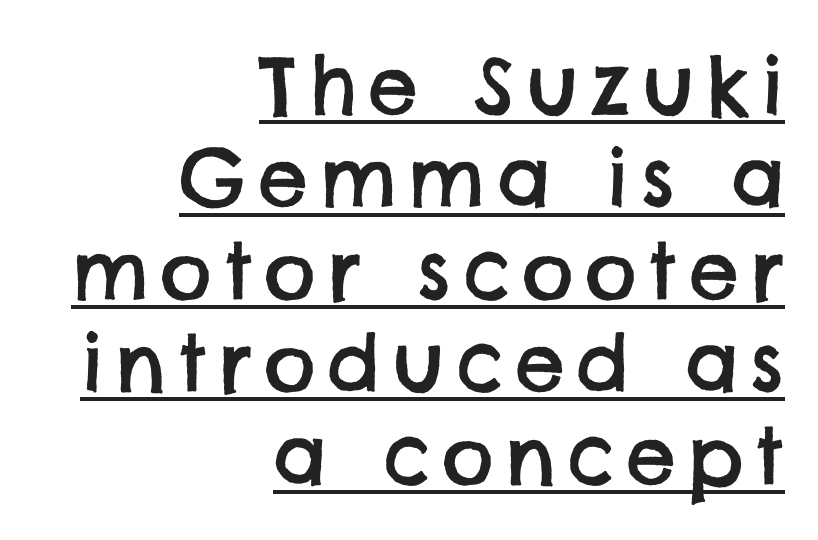
The image shows 79 px sans-serif type; set right-aligned, line spacing 1.17x, underlined; low stroke contrast and a large x-height.
